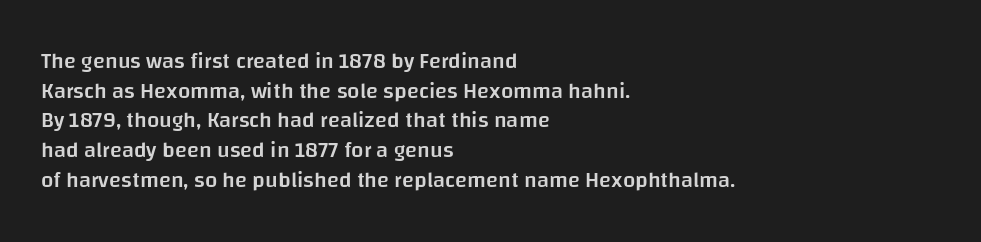
The image shows 22 px text type, upright; set left-aligned, normal line spacing (1.35x), normal letter spacing, not underlined.
